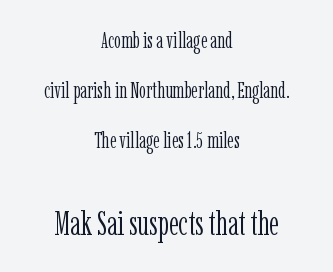
The image shows 33 px light, condensed serif type, upright; set centered, loose line spacing (2.27x), normal letter spacing, not underlined; the second (bottom) block is 1.5x larger; low stroke contrast and a medium x-height.
